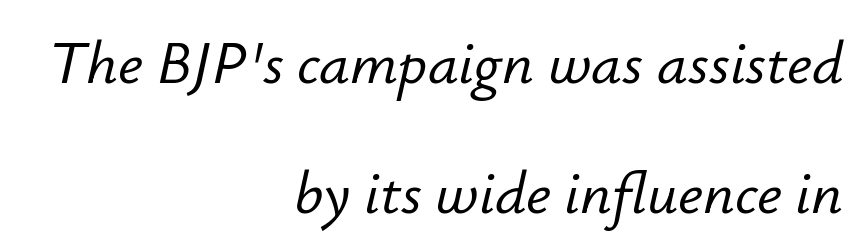
The words here are not underlined. Notice the wide empty band between every row — that's loose leading. The lettering tilts uniformly, giving the passage an italic look. Is the letter spacing exaggerated? No — it looks like the ordinary default.
